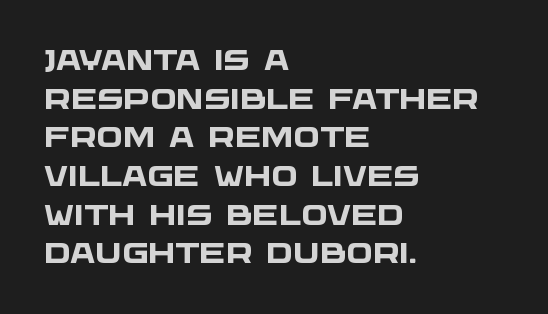
The image shows 28 px heavy, wide sans-serif type; set left-aligned, normal line spacing (1.38x), normal letter spacing, not underlined; low stroke contrast and a large x-height.
